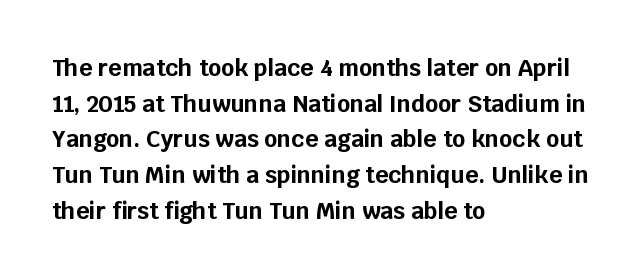
Q: Is the text bold? A: Yes.
Q: Is the text italic (slanted)? A: No, it is upright.
Q: Is the text underlined? A: No.
Q: How is the paragraph aligned? A: Left-aligned.
Q: Is the spacing between letters normal or unusually wide? A: Normal.
Q: Is the spacing between lines tight, normal or loose? A: Normal.
